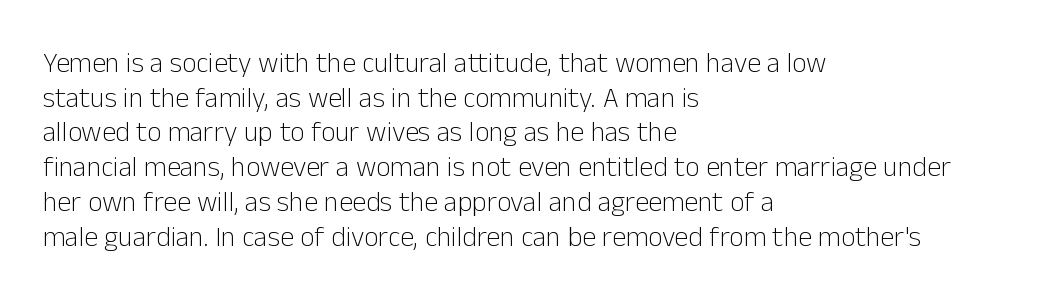
Q: Is the text bold? A: No.
Q: Is the text italic (slanted)? A: No, it is upright.
Q: Is the typeface a serif or a sans-serif typeface? A: Sans-serif.
Q: Is the text underlined? A: No.
Q: How is the paragraph aligned? A: Left-aligned.
Q: Is the spacing between letters normal or unusually wide? A: Normal.
Q: Width (condensed, normal, or wide)? A: Normal.
Q: Stroke contrast? A: Low.
Q: x-height? A: Medium.
Q: Monospaced? A: No.
